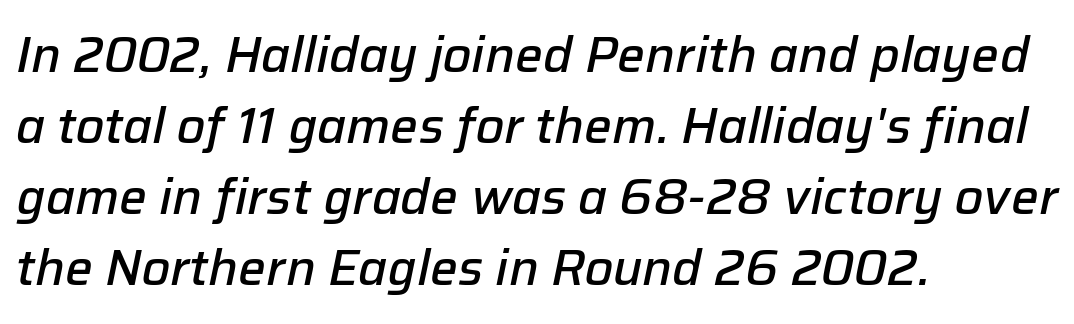
The image shows 49 px semibold type, italic (leaning right); set left-aligned, normal line spacing (1.45x), normal letter spacing, not underlined; low stroke contrast and a medium x-height.
